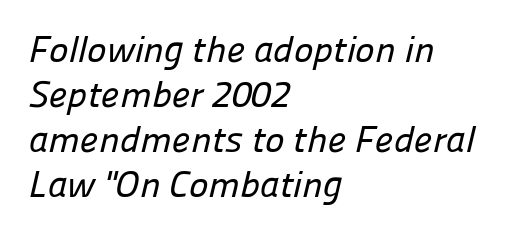
The image shows 37 px sans-serif type; set left-aligned, line spacing 1.22x, normal letter spacing, not underlined; low stroke contrast and a medium x-height.
